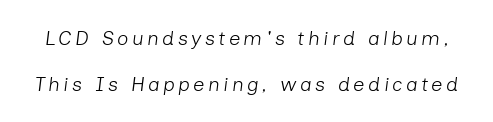
The image shows 20 px text type, italic (leaning right); set loose line spacing (2.28x), not underlined.
